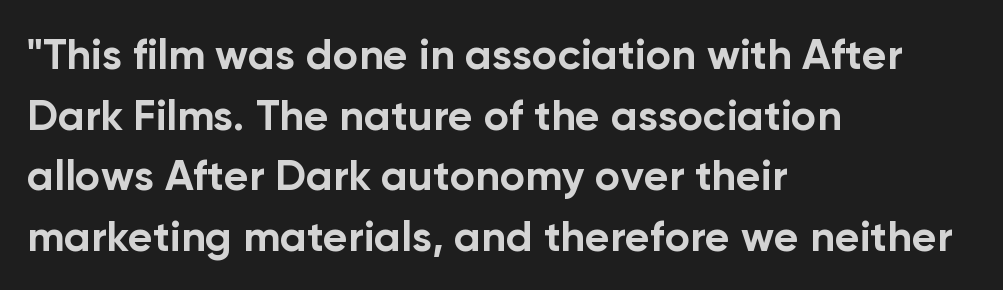
Has an underline been added? It has not. No extra tracking has been applied to these lines. In terms of leading, this rendering sits right in the middle. Examine the stroke ends and you'll find no serifs. Left-aligned paragraph, ragged on the right.
